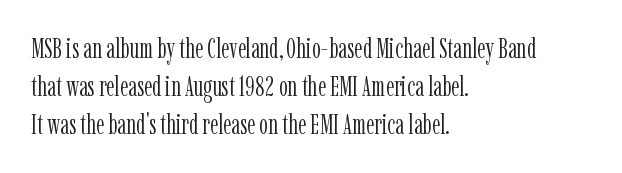
Q: Is the text bold? A: No.
Q: Is the text italic (slanted)? A: No, it is upright.
Q: Is the typeface a serif or a sans-serif typeface? A: Serif.
Q: Is the text underlined? A: No.
Q: How is the paragraph aligned? A: Left-aligned.
Q: Is the spacing between letters normal or unusually wide? A: Normal.
Q: Is the spacing between lines tight, normal or loose? A: Normal.
Q: Width (condensed, normal, or wide)? A: Condensed.
Q: Stroke contrast? A: Low.
Q: x-height? A: Medium.
Q: Monospaced? A: No.
